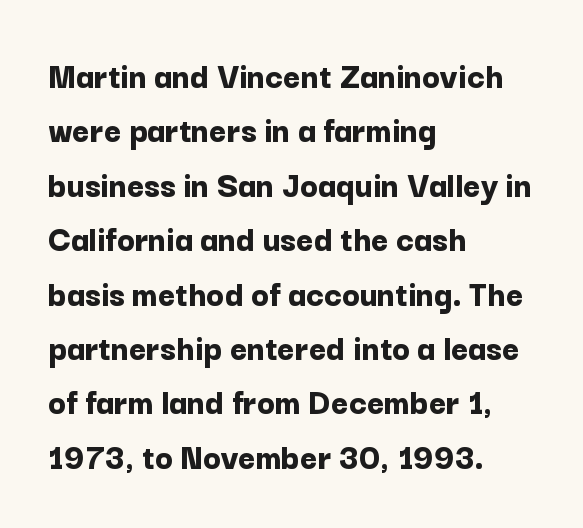
The image shows 37 px bold sans-serif type, upright; set left-aligned, normal line spacing (1.47x), normal letter spacing, not underlined; low stroke contrast and a medium x-height.
